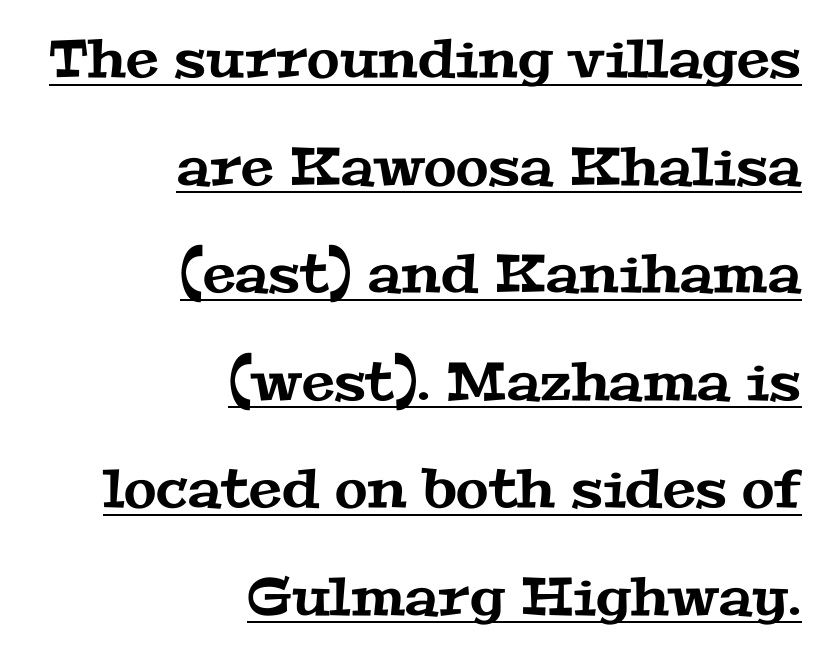
Q: Is the typeface a serif or a sans-serif typeface? A: Serif.
Q: Is the text underlined? A: Yes.
Q: How is the paragraph aligned? A: Right-aligned.
Q: Is the spacing between letters normal or unusually wide? A: Normal.
Q: Is the spacing between lines tight, normal or loose? A: Loose.
Q: Width (condensed, normal, or wide)? A: Wide.
Q: Stroke contrast? A: Medium.
Q: x-height? A: Medium.
Q: Monospaced? A: No.
